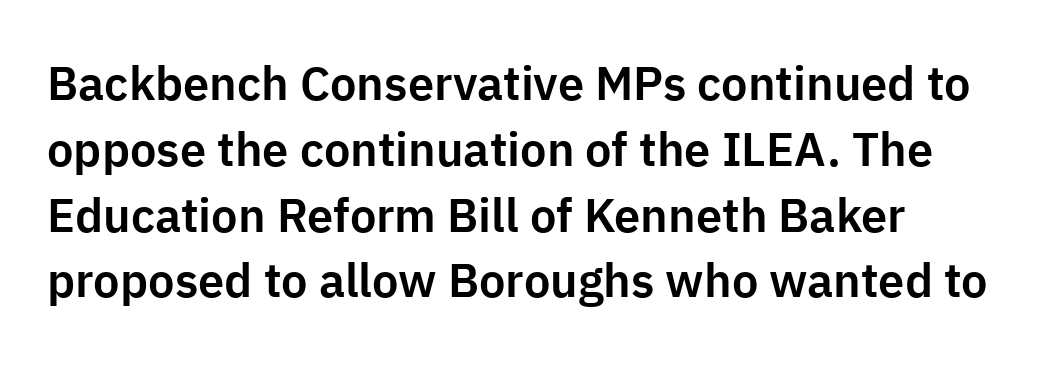
Q: Is the text italic (slanted)? A: No, it is upright.
Q: Is the typeface a serif or a sans-serif typeface? A: Sans-serif.
Q: Is the text underlined? A: No.
Q: Is the spacing between letters normal or unusually wide? A: Normal.
Q: Is the spacing between lines tight, normal or loose? A: Normal.
Q: Width (condensed, normal, or wide)? A: Normal.
Q: Stroke contrast? A: Low.
Q: x-height? A: Medium.
Q: Monospaced? A: No.
